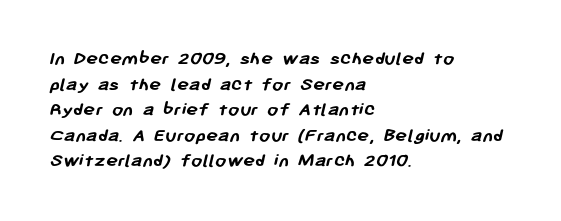
The image shows 20 px bold type; set left-aligned, normal line spacing (1.28x), normal letter spacing, not underlined.
